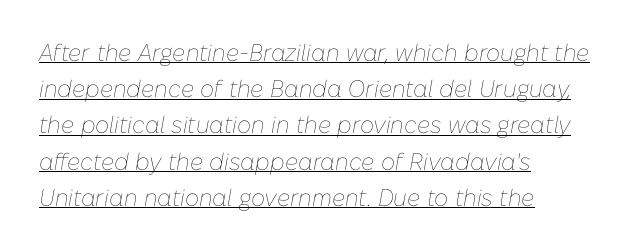
The image shows 24 px text type, italic (leaning right); set left-aligned, normal line spacing (1.51x), normal letter spacing, underlined.
